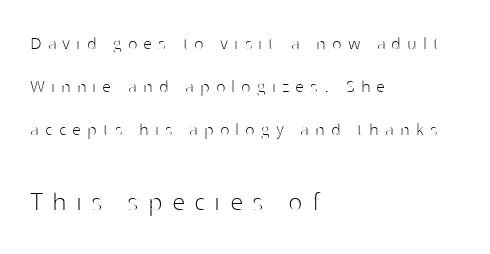
The image shows 30 px thin sans-serif type, upright; set left-aligned, loose line spacing (2.14x), unusually wide letter spacing (+0.31 em), not underlined; the second (bottom) block is 1.5x larger; high stroke contrast and a medium x-height.
